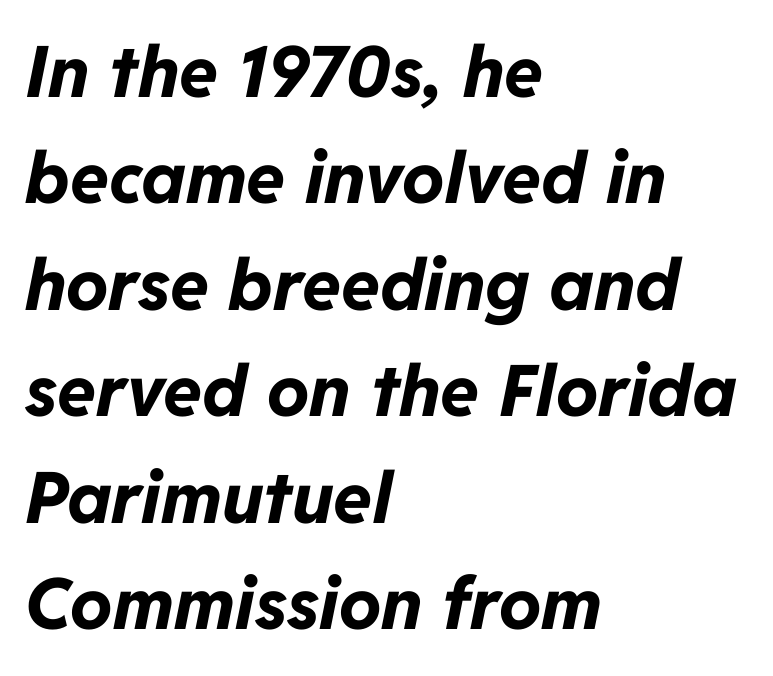
{"italic": "yes", "lean": "right", "slant_degrees": 11, "bold": "yes", "weight": "bold", "width": "normal", "stroke_contrast": "low", "x_height": "medium", "monospaced": "no", "underline": "no", "align": "left", "line_spacing": "normal", "line_spacing_ratio": 1.5, "letter_spacing": "normal", "letter_spacing_em": 0.0, "glyph_px": 71}
